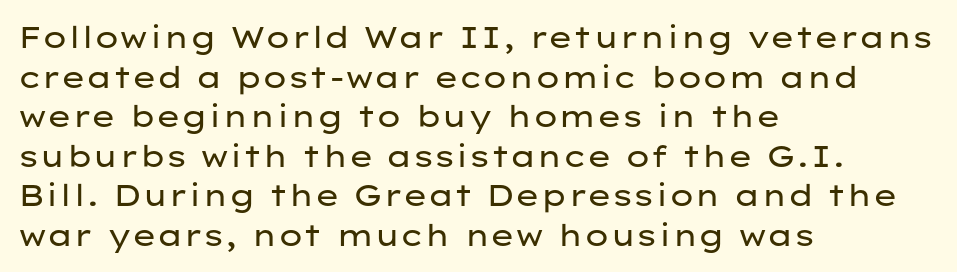
Quick note: not italic, upright. The compositor pushed each line to the left boundary. Spacing verdict: proportional, widths tailored to each character. The passage shown is typeset with a sans-serif family. Normally led — the rows are evenly, conventionally spaced. This reads as an unemphasized weight, regular at the heaviest.
